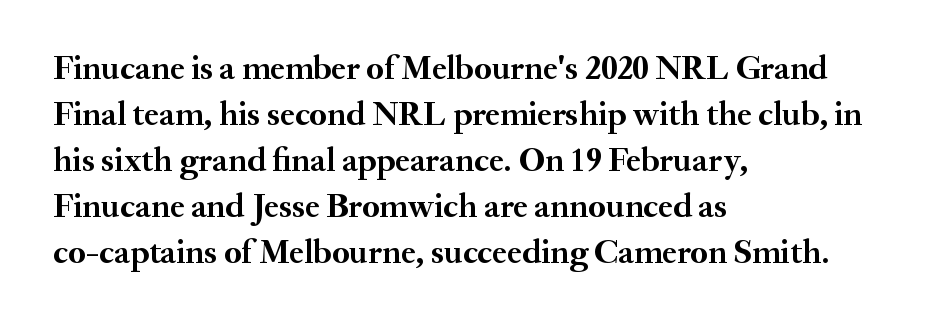
{"serif": "yes", "italic": "no", "bold": "yes", "weight": "semibold", "width": "normal", "stroke_contrast": "medium", "x_height": "small", "monospaced": "no", "underline": "no", "align": "left", "line_spacing": "normal", "line_spacing_ratio": 1.35, "letter_spacing": "normal", "letter_spacing_em": 0.0, "glyph_px": 34}
